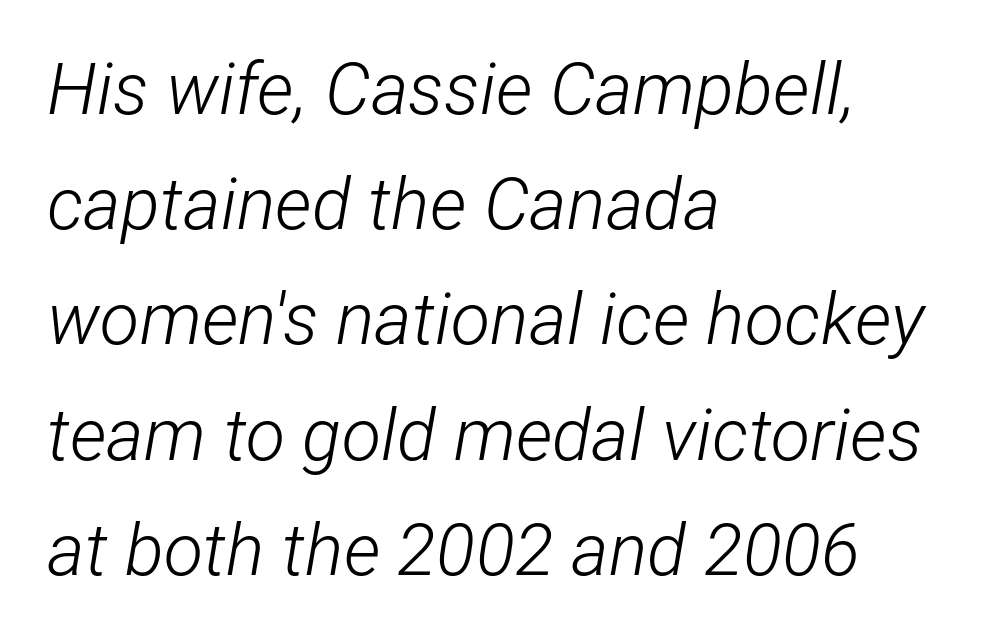
A typesetter would call this zero additional tracking. The specimen reads as italic at a glance. The face used here is proportionally spaced, like ordinary book or web type. Bare-footed words on every line. One glance says typical: line gaps are just what's usual.
